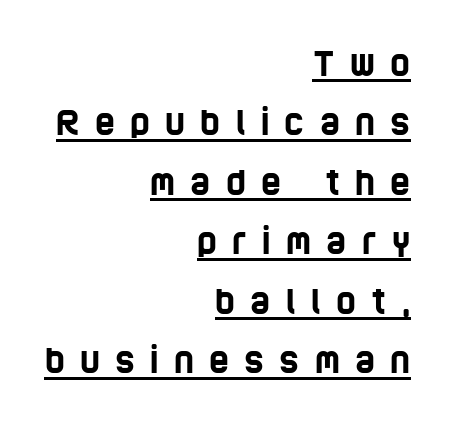
The image shows 34 px condensed sans-serif type; set right-aligned, line spacing 1.75x, unusually wide letter spacing (+0.45 em), underlined; low stroke contrast and a large x-height.
